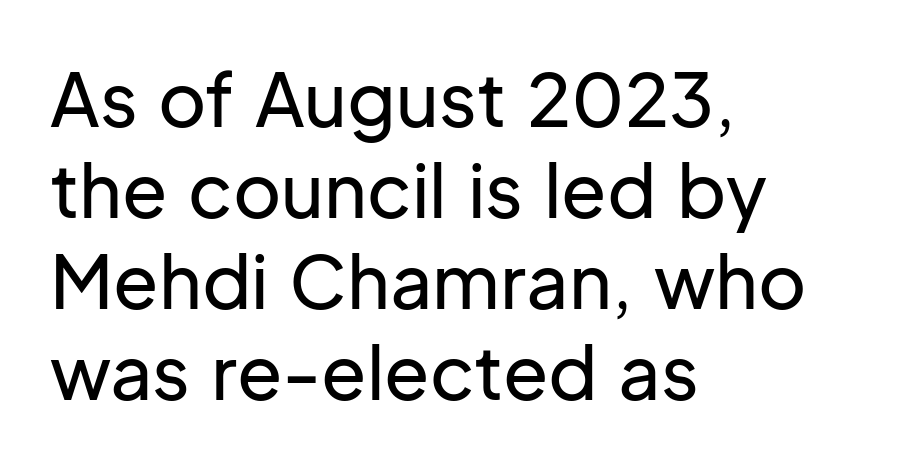
{"serif": "no", "italic": "no", "width": "normal", "stroke_contrast": "low", "x_height": "medium", "monospaced": "no", "underline": "no", "align": "left", "line_spacing_ratio": 1.23, "letter_spacing": "normal", "letter_spacing_em": 0.0, "glyph_px": 74}
